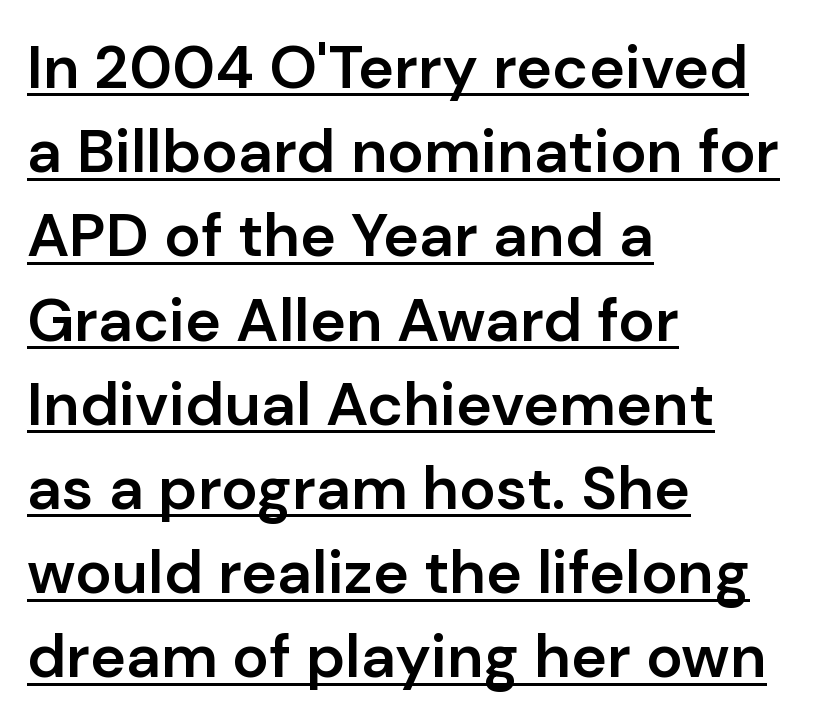
The type is set solid horizontally, with unmodified tracking. The letters advance in unequal steps, a hallmark of proportional type. Quick note: interline space is typical. This sample uses a sans-serif face. Students, observe the line beneath the letters — that is underlining. The type sits square on the baseline with zero lean.
